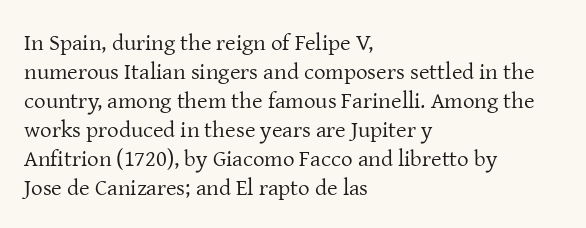
A typesetter would call this zero additional tracking. If you drew a line through each stem, it would be perfectly vertical. This block has exactly the height ordinary leading produces. Teacher's note: observe the even left margin — that is flush-left alignment. The area under the type is left untouched. This is not heavy type; no bold has been used.
